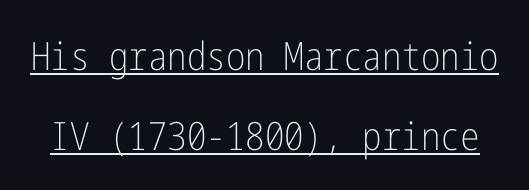
The passage shown is not bold in any degree. The space between consecutive lines is lavish. When letters stand straight like this, we call the style roman or upright. Default kerning and tracking; the words read as compact shapes. A sans-serif font was chosen for this passage. A baseline rule has been typeset under these characters.
